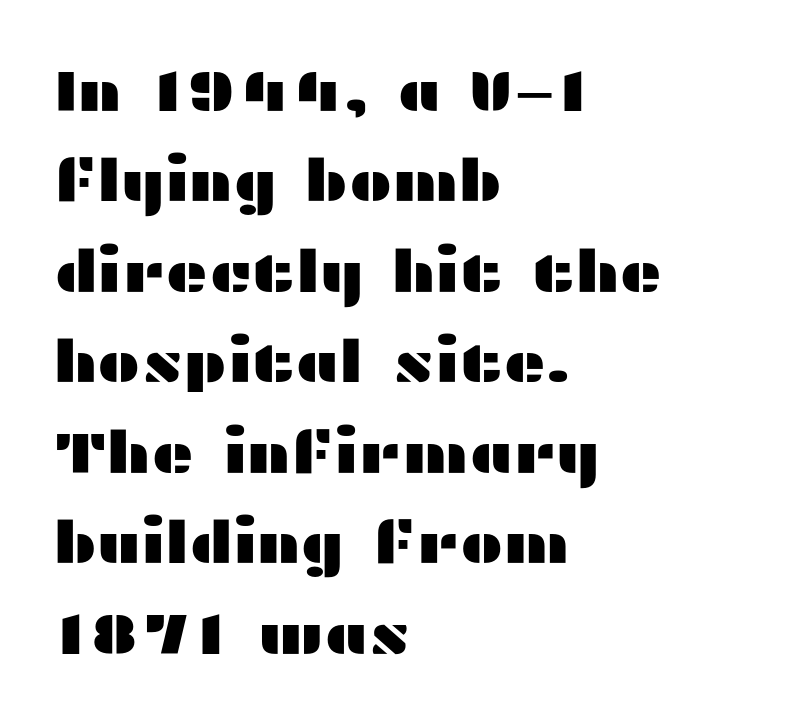
{"serif": "no", "italic": "no", "width": "wide", "stroke_contrast": "medium", "x_height": "medium", "monospaced": "no", "underline": "no", "align": "left", "line_spacing": "normal", "line_spacing_ratio": 1.56, "letter_spacing": "normal", "letter_spacing_em": 0.0, "glyph_px": 58}
